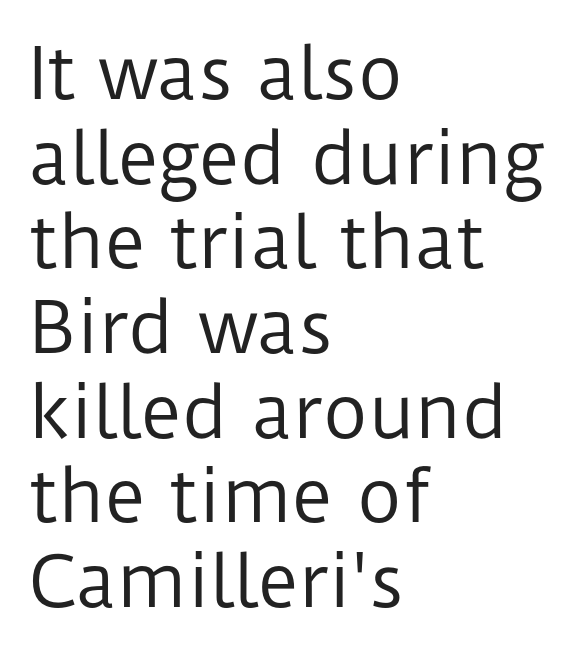
Q: Is the text bold? A: No.
Q: Is the text italic (slanted)? A: No, it is upright.
Q: Is the typeface a serif or a sans-serif typeface? A: Sans-serif.
Q: Is the text underlined? A: No.
Q: How is the paragraph aligned? A: Left-aligned.
Q: Is the spacing between letters normal or unusually wide? A: Normal.
Q: Width (condensed, normal, or wide)? A: Normal.
Q: Stroke contrast? A: Low.
Q: x-height? A: Medium.
Q: Monospaced? A: No.
